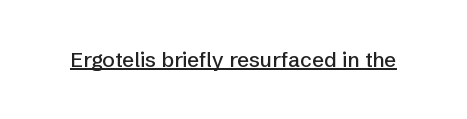
Students, note that the glyphs here touch the page at normal intervals. Does a line run under the words? Yes, clearly. Designer's note — italics off, roman on.
